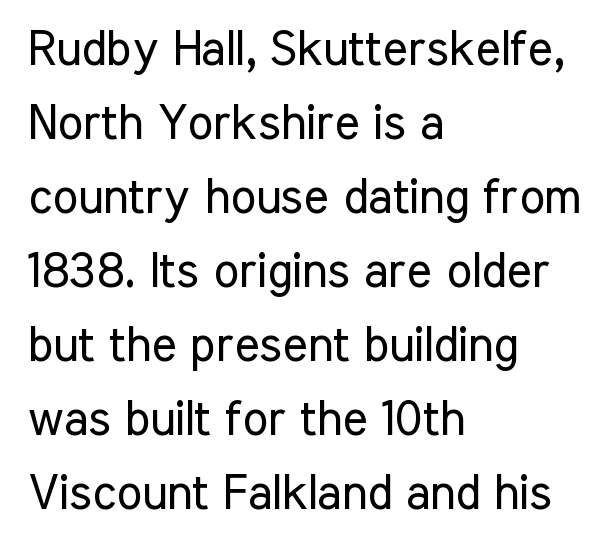
Type style note: lacks serifs. The face looks like a standard text weight, possibly lighter. The gaps between neighbouring characters are ordinary and unremarkable. This rendering uses left alignment, leaving the right contour irregular. The font's upright variant was chosen for this text.
